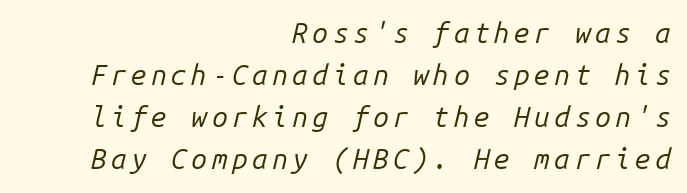
Q: Is the text bold? A: No.
Q: Is the text italic (slanted)? A: Yes, it leans right by about 14 degrees.
Q: Is the text underlined? A: No.
Q: How is the paragraph aligned? A: Right-aligned.
Q: Is the spacing between lines tight, normal or loose? A: Normal.
Q: Width (condensed, normal, or wide)? A: Normal.
Q: Stroke contrast? A: Low.
Q: x-height? A: Medium.
Q: Monospaced? A: Yes.
